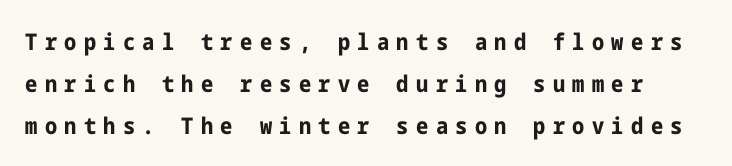
{"italic": "no", "bold": "yes", "underline": "no", "line_spacing_ratio": 1.82, "letter_spacing": "wide", "letter_spacing_em": 0.32, "glyph_px": 23}
